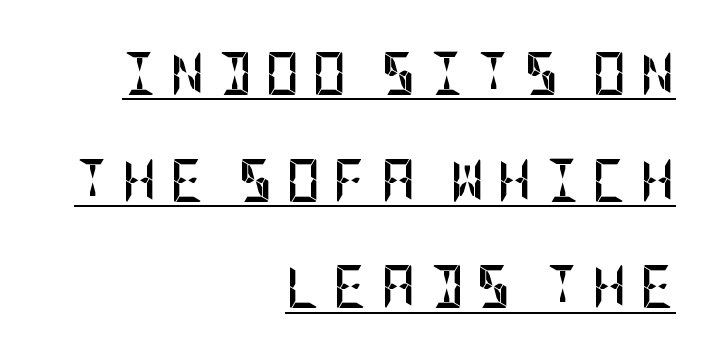
{"serif": "no", "italic": "no", "bold": "yes", "weight": "semibold", "width": "condensed", "stroke_contrast": "low", "x_height": "large", "underline": "yes", "align": "right", "line_spacing": "loose", "line_spacing_ratio": 2.48, "letter_spacing": "wide", "letter_spacing_em": 0.29, "glyph_px": 43}
